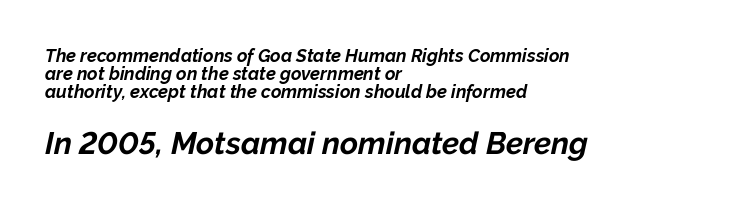
The image shows 31 px bold type, italic (leaning right); set left-aligned, tight line spacing (1.0x), normal letter spacing, not underlined; the second (bottom) block is 1.72x larger; low stroke contrast and a medium x-height.
